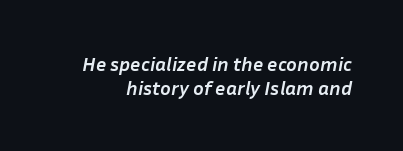
Q: Is the text bold? A: Yes.
Q: Is the text italic (slanted)? A: Yes, it leans right by about 10 degrees.
Q: Is the text underlined? A: No.
Q: Is the spacing between letters normal or unusually wide? A: Normal.
